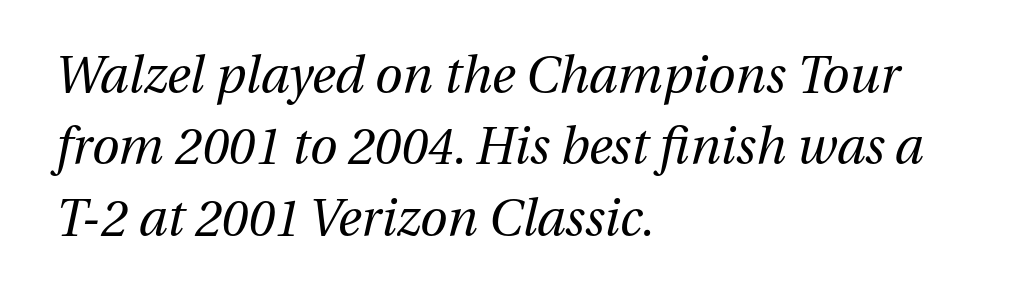
Q: Is the text bold? A: No.
Q: Is the text italic (slanted)? A: Yes, it leans right by about 13 degrees.
Q: Is the text underlined? A: No.
Q: How is the paragraph aligned? A: Left-aligned.
Q: Is the spacing between letters normal or unusually wide? A: Normal.
Q: Is the spacing between lines tight, normal or loose? A: Normal.
Q: Width (condensed, normal, or wide)? A: Normal.
Q: Stroke contrast? A: Medium.
Q: x-height? A: Medium.
Q: Monospaced? A: No.
